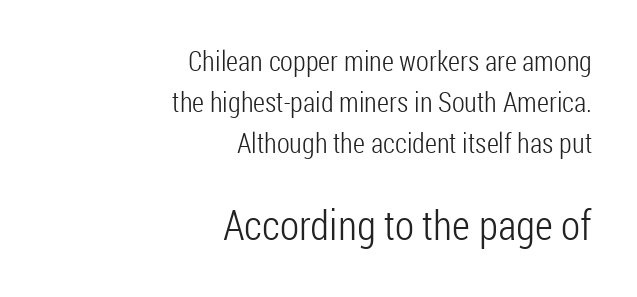
The image shows 42 px light, condensed sans-serif type, upright; set right-aligned, normal line spacing (1.46x), normal letter spacing, not underlined; the second (bottom) block is 1.5x larger; low stroke contrast and a medium x-height.
